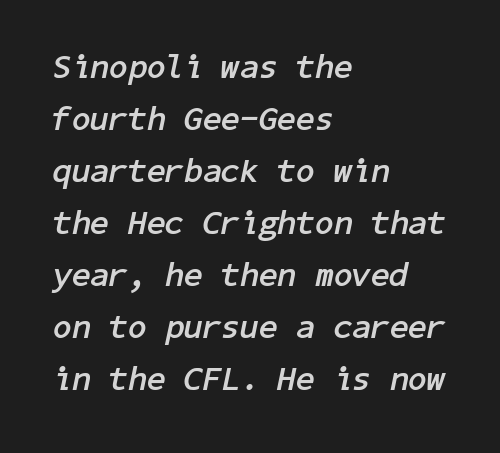
Q: Is the text bold? A: Yes.
Q: Is the text italic (slanted)? A: Yes, it leans right by about 11 degrees.
Q: Is the text underlined? A: No.
Q: How is the paragraph aligned? A: Left-aligned.
Q: Is the spacing between letters normal or unusually wide? A: Normal.
Q: Is the spacing between lines tight, normal or loose? A: Normal.
Q: Width (condensed, normal, or wide)? A: Normal.
Q: Stroke contrast? A: Low.
Q: x-height? A: Medium.
